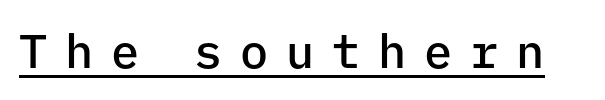
Every character here occupies the same horizontal width, giving the sample a typewriter-like rhythm. This rendering widens character spacing well past its baseline value. Every character sits straight up, as roman type does. Serif or sans? Sans — the stroke terminals are bare.
